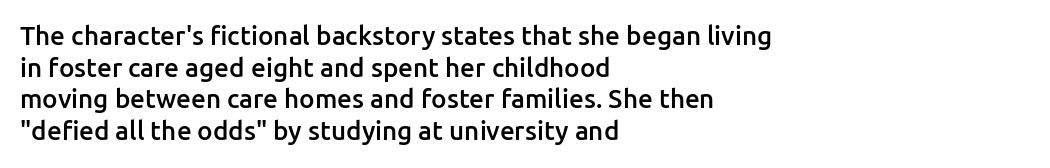
Each row of text sits above clean, open space. Typesetter's note: demi weight, one step under bold. Is the block centered? No — it sits flush against the left margin. Posture: straight, roman, zero tilt. The letterforms sit shoulder to shoulder at normal distance.
